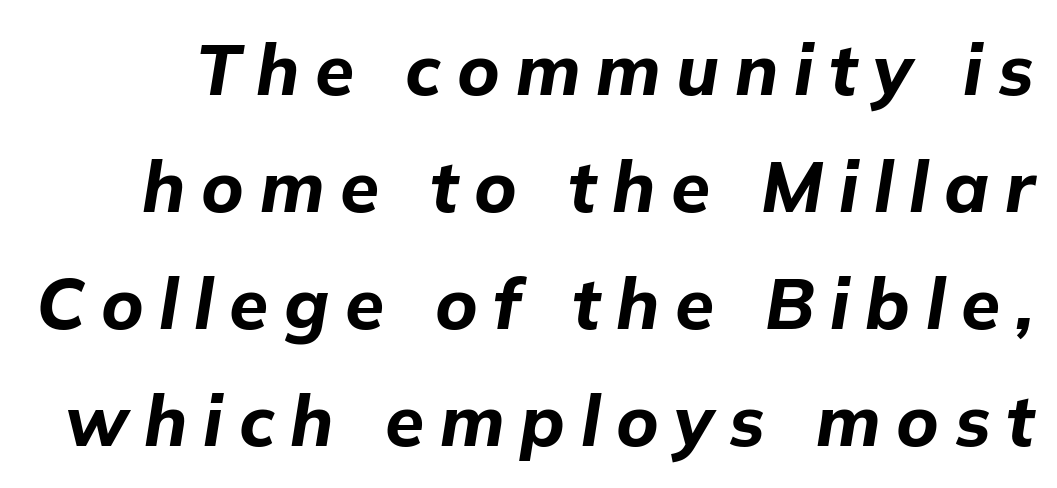
{"italic": "yes", "lean": "right", "slant_degrees": 9, "bold": "yes", "weight": "bold", "width": "normal", "stroke_contrast": "low", "x_height": "medium", "monospaced": "no", "underline": "no", "line_spacing": "normal", "line_spacing_ratio": 1.65, "letter_spacing": "wide", "letter_spacing_em": 0.22, "glyph_px": 71}
